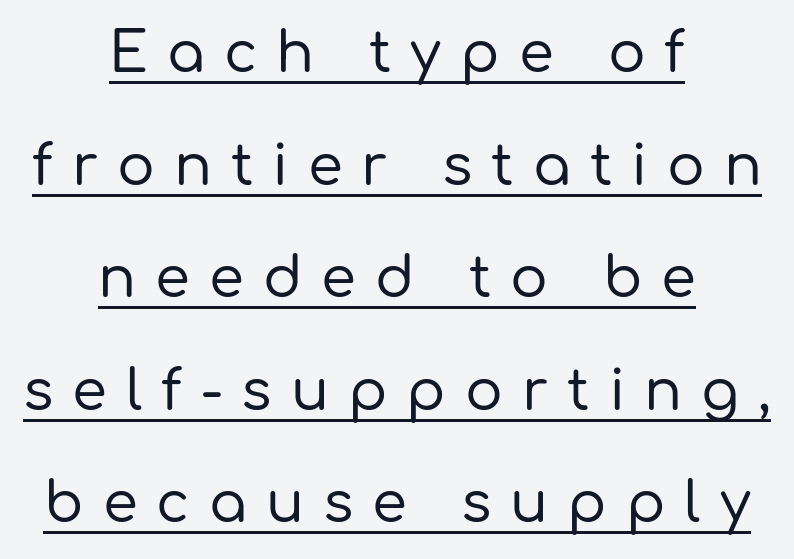
The image shows 56 px sans-serif type, upright; set centered, loose line spacing (2.01x), unusually wide letter spacing (+0.34 em), underlined; low stroke contrast and a medium x-height.
